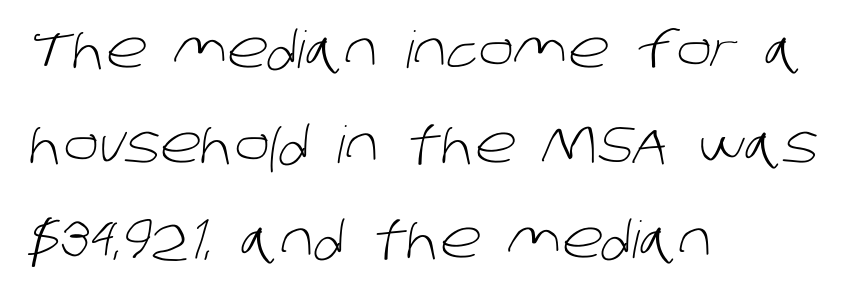
{"serif": "no", "bold": "no", "weight": "light", "width": "normal", "stroke_contrast": "low", "x_height": "large", "monospaced": "no", "underline": "no", "align": "left", "line_spacing_ratio": 1.86, "letter_spacing": "normal", "letter_spacing_em": 0.0, "glyph_px": 51}
